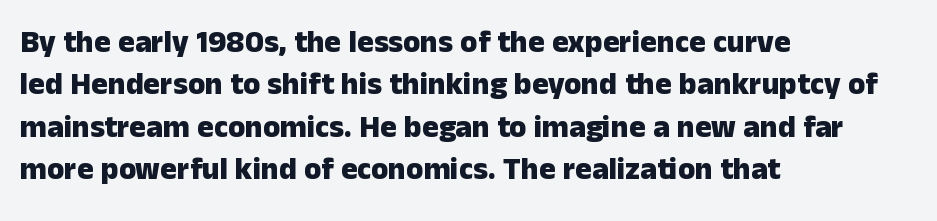
{"serif": "no", "italic": "no", "bold": "yes", "weight": "heavy", "width": "normal", "stroke_contrast": "low", "x_height": "medium", "monospaced": "no", "underline": "no", "align": "left", "line_spacing": "normal", "line_spacing_ratio": 1.37, "letter_spacing": "normal", "letter_spacing_em": 0.0, "glyph_px": 31}
